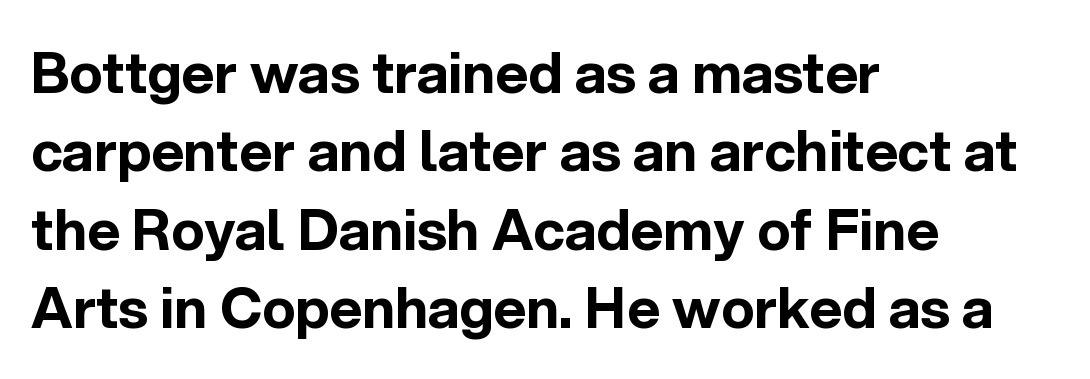
Q: Is the text bold? A: Yes.
Q: Is the text italic (slanted)? A: No, it is upright.
Q: Is the typeface a serif or a sans-serif typeface? A: Sans-serif.
Q: Is the text underlined? A: No.
Q: How is the paragraph aligned? A: Left-aligned.
Q: Is the spacing between letters normal or unusually wide? A: Normal.
Q: Is the spacing between lines tight, normal or loose? A: Normal.
Q: Width (condensed, normal, or wide)? A: Normal.
Q: x-height? A: Medium.
Q: Monospaced? A: No.
